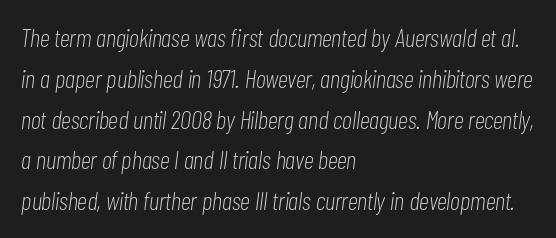
Q: Is the text bold? A: No.
Q: Is the text italic (slanted)? A: Yes, it leans right by about 7 degrees.
Q: Is the text underlined? A: No.
Q: How is the paragraph aligned? A: Left-aligned.
Q: Is the spacing between letters normal or unusually wide? A: Normal.
Q: Is the spacing between lines tight, normal or loose? A: Normal.
